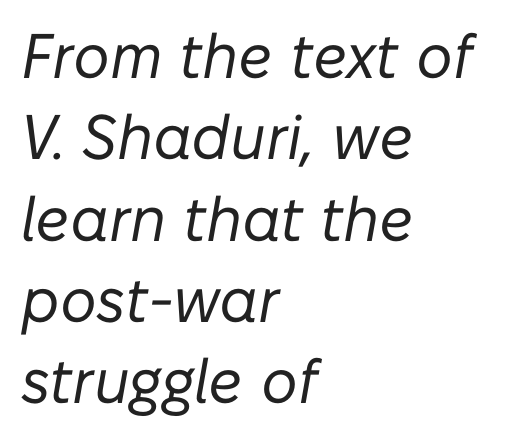
{"italic": "yes", "lean": "right", "slant_degrees": 10, "bold": "no", "weight": "regular", "width": "normal", "stroke_contrast": "low", "x_height": "medium", "monospaced": "no", "underline": "no", "align": "left", "line_spacing": "normal", "line_spacing_ratio": 1.29, "letter_spacing": "normal", "letter_spacing_em": 0.0, "glyph_px": 63}
